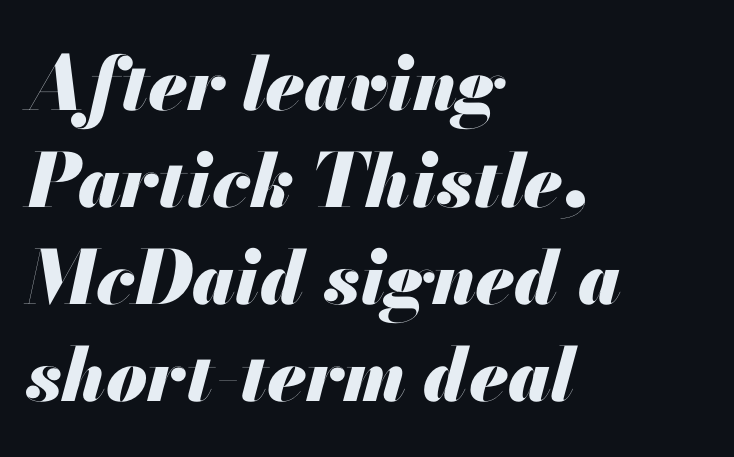
Q: Is the text bold? A: Yes.
Q: Is the text italic (slanted)? A: Yes, it leans right by about 13 degrees.
Q: Is the text underlined? A: No.
Q: How is the paragraph aligned? A: Left-aligned.
Q: Is the spacing between letters normal or unusually wide? A: Normal.
Q: Is the spacing between lines tight, normal or loose? A: Normal.
Q: Width (condensed, normal, or wide)? A: Normal.
Q: Stroke contrast? A: Medium.
Q: x-height? A: Small.
Q: Monospaced? A: No.
